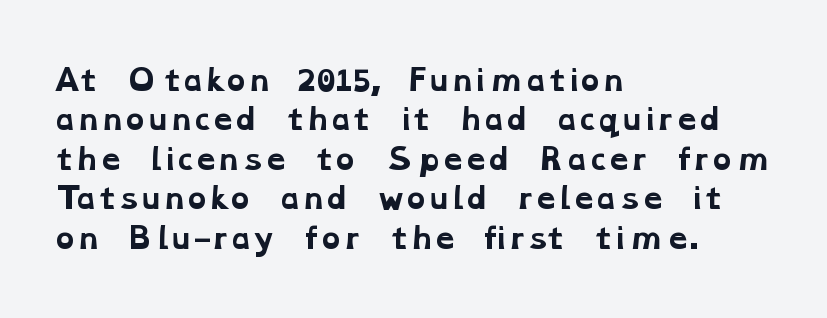
Q: Is the text bold? A: Yes.
Q: Is the typeface a serif or a sans-serif typeface? A: Serif.
Q: Is the text underlined? A: No.
Q: How is the paragraph aligned? A: Left-aligned.
Q: Is the spacing between letters normal or unusually wide? A: Normal.
Q: Is the spacing between lines tight, normal or loose? A: Normal.
Q: Width (condensed, normal, or wide)? A: Wide.
Q: Stroke contrast? A: Low.
Q: x-height? A: Medium.
Q: Monospaced? A: No.
